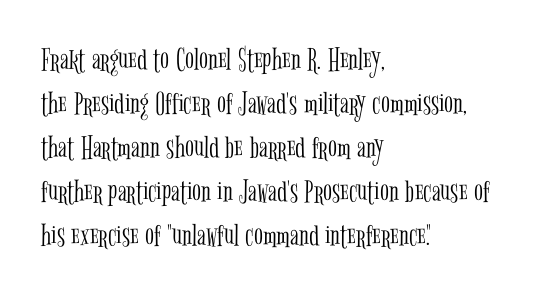
Q: Is the text bold? A: No.
Q: Is the text italic (slanted)? A: No, it is upright.
Q: Is the typeface a serif or a sans-serif typeface? A: Serif.
Q: Is the text underlined? A: No.
Q: How is the paragraph aligned? A: Left-aligned.
Q: Is the spacing between letters normal or unusually wide? A: Normal.
Q: Is the spacing between lines tight, normal or loose? A: Normal.
Q: Width (condensed, normal, or wide)? A: Condensed.
Q: Stroke contrast? A: Low.
Q: x-height? A: Medium.
Q: Monospaced? A: No.
